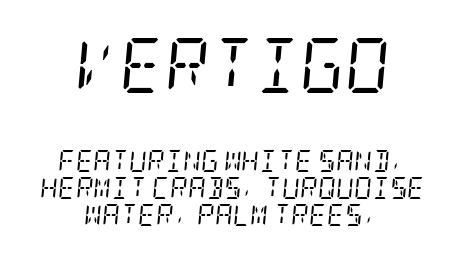
The image shows 55 px regular-weight, condensed serif type, italic (leaning right); set centered, line spacing 1.23x, normal letter spacing, not underlined; the first (top) block is 2.5x larger; low stroke contrast and a large x-height.
